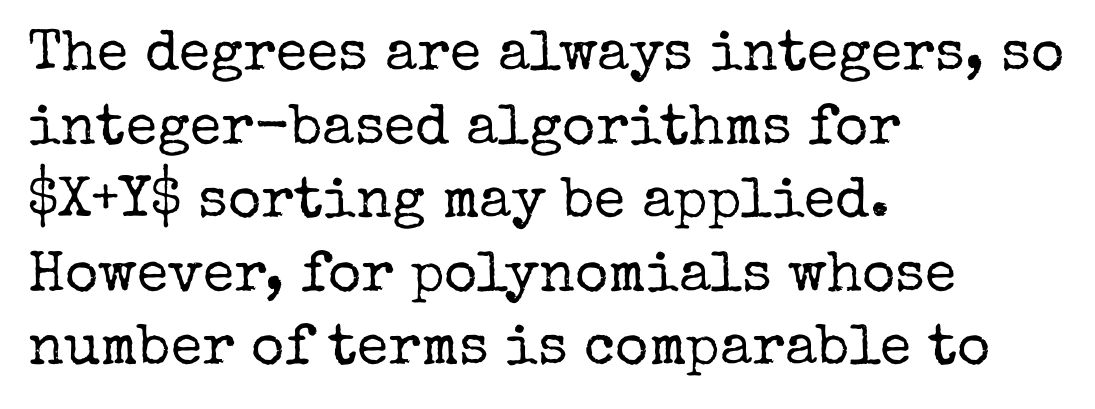
{"serif": "yes", "italic": "no", "bold": "no", "weight": "regular", "width": "normal", "stroke_contrast": "low", "x_height": "medium", "monospaced": "no", "underline": "no", "align": "left", "line_spacing": "normal", "line_spacing_ratio": 1.29, "letter_spacing": "normal", "letter_spacing_em": 0.0, "glyph_px": 57}
